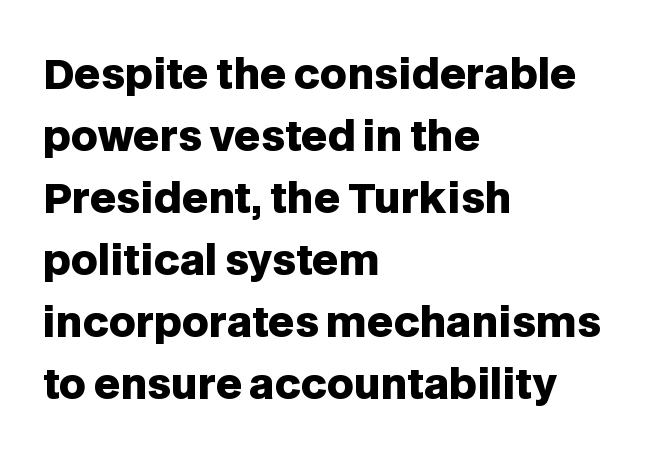
The image shows 41 px heavy sans-serif type, upright; set left-aligned, normal line spacing (1.51x), normal letter spacing, not underlined; low stroke contrast and a large x-height.
